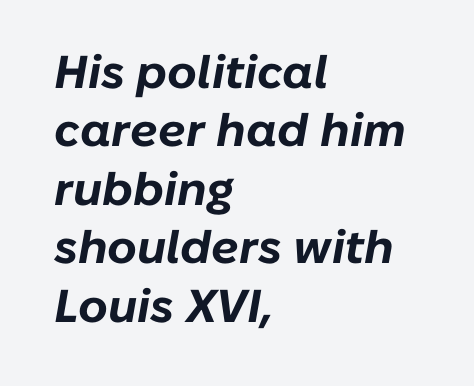
Q: Is the text bold? A: Yes.
Q: Is the text italic (slanted)? A: Yes, it leans right by about 10 degrees.
Q: Is the text underlined? A: No.
Q: How is the paragraph aligned? A: Left-aligned.
Q: Is the spacing between letters normal or unusually wide? A: Normal.
Q: Is the spacing between lines tight, normal or loose? A: Normal.
Q: Width (condensed, normal, or wide)? A: Normal.
Q: Stroke contrast? A: Low.
Q: x-height? A: Medium.
Q: Monospaced? A: No.
